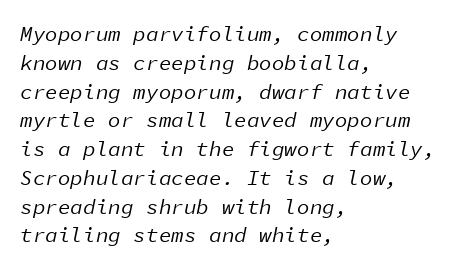
{"italic": "yes", "lean": "right", "slant_degrees": 11, "bold": "no", "underline": "no", "align": "left", "line_spacing": "normal", "line_spacing_ratio": 1.37, "letter_spacing": "normal", "letter_spacing_em": 0.0, "glyph_px": 21}
